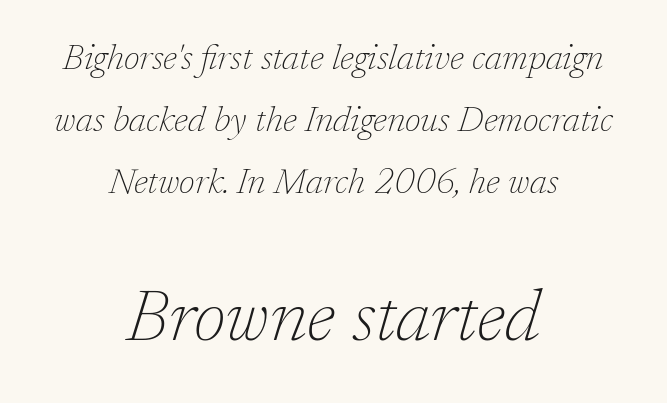
{"serif": "yes", "italic": "yes", "lean": "right", "slant_degrees": 17, "bold": "no", "weight": "thin", "width": "normal", "stroke_contrast": "low", "x_height": "medium", "monospaced": "no", "underline": "no", "align": "center", "line_spacing_ratio": 1.72, "letter_spacing": "normal", "letter_spacing_em": 0.0, "larger_block": "second", "size_ratio": 2.03, "glyph_px": 73}
